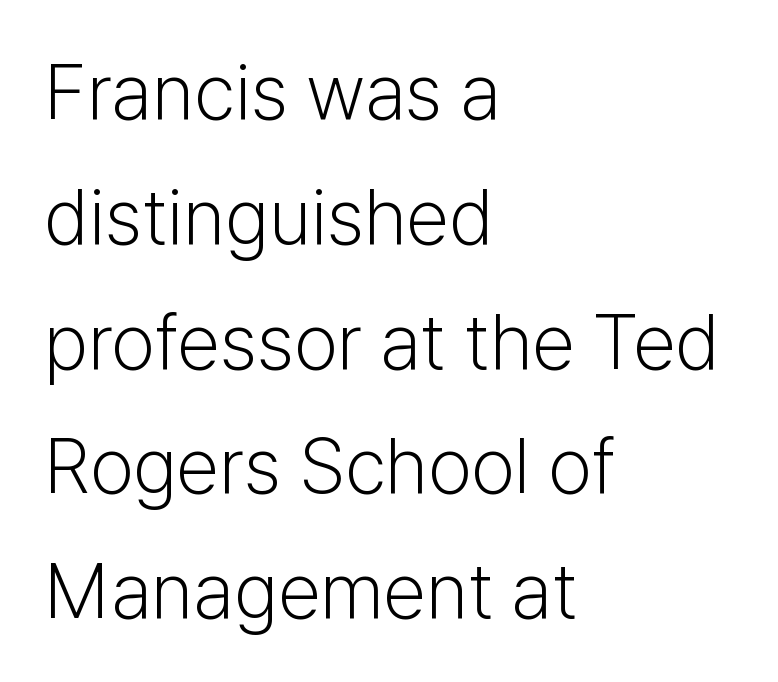
Q: Is the text bold? A: No.
Q: Is the text italic (slanted)? A: No, it is upright.
Q: Is the typeface a serif or a sans-serif typeface? A: Sans-serif.
Q: Is the text underlined? A: No.
Q: How is the paragraph aligned? A: Left-aligned.
Q: Is the spacing between letters normal or unusually wide? A: Normal.
Q: Is the spacing between lines tight, normal or loose? A: Normal.
Q: Width (condensed, normal, or wide)? A: Normal.
Q: Stroke contrast? A: Low.
Q: x-height? A: Medium.
Q: Monospaced? A: No.
